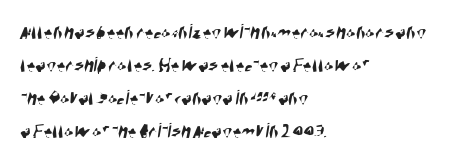
{"underline": "no", "align": "left", "line_spacing": "normal", "line_spacing_ratio": 1.5, "letter_spacing": "normal", "letter_spacing_em": 0.0, "glyph_px": 22}
